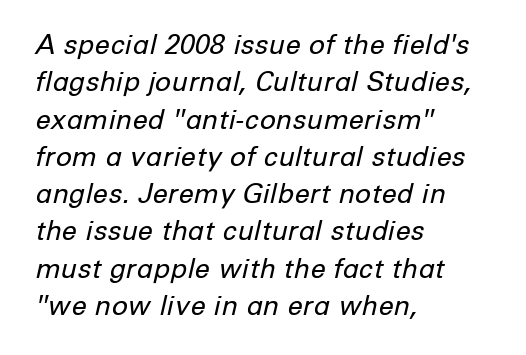
{"italic": "yes", "lean": "right", "slant_degrees": 12, "bold": "no", "underline": "no", "align": "left", "line_spacing": "normal", "line_spacing_ratio": 1.38, "letter_spacing": "normal", "letter_spacing_em": 0.0, "glyph_px": 27}
